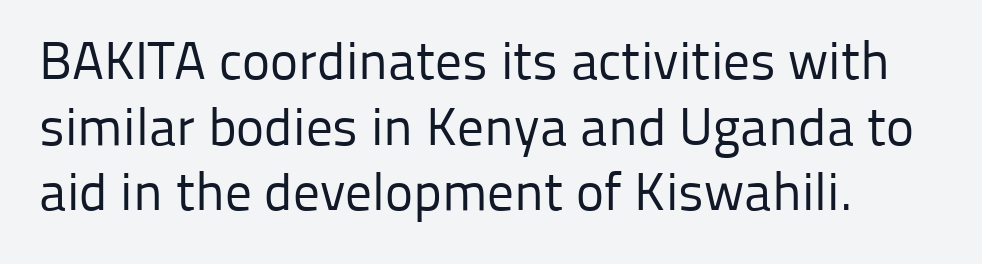
Q: Is the text bold? A: No.
Q: Is the text italic (slanted)? A: No, it is upright.
Q: Is the typeface a serif or a sans-serif typeface? A: Sans-serif.
Q: Is the text underlined? A: No.
Q: Is the spacing between letters normal or unusually wide? A: Normal.
Q: Width (condensed, normal, or wide)? A: Normal.
Q: Stroke contrast? A: Low.
Q: x-height? A: Medium.
Q: Monospaced? A: No.
